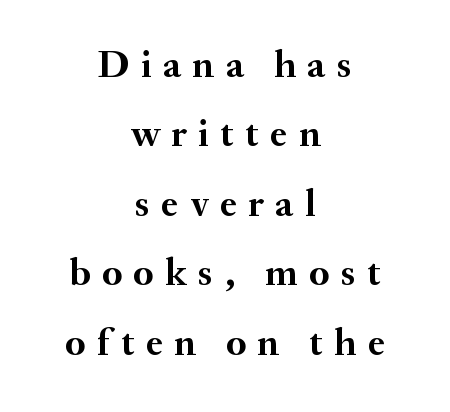
Q: Is the text bold? A: Yes.
Q: Is the text italic (slanted)? A: No, it is upright.
Q: Is the typeface a serif or a sans-serif typeface? A: Serif.
Q: Is the text underlined? A: No.
Q: How is the paragraph aligned? A: Centered.
Q: Is the spacing between letters normal or unusually wide? A: Unusually wide.
Q: Width (condensed, normal, or wide)? A: Normal.
Q: Stroke contrast? A: Medium.
Q: x-height? A: Small.
Q: Monospaced? A: No.
